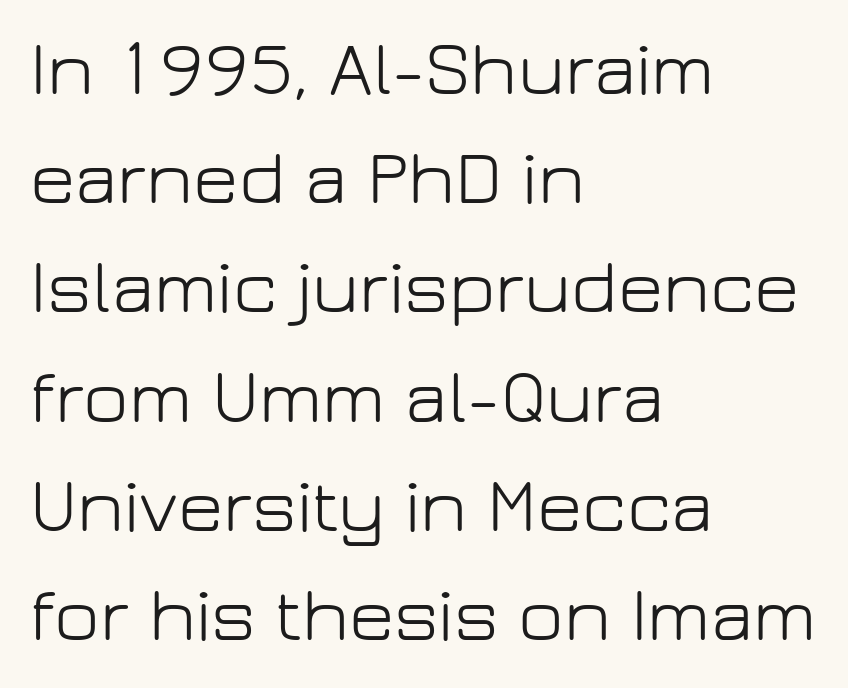
{"serif": "no", "italic": "no", "bold": "no", "weight": "light", "width": "normal", "stroke_contrast": "low", "x_height": "medium", "monospaced": "no", "underline": "no", "align": "left", "line_spacing": "normal", "line_spacing_ratio": 1.4, "letter_spacing": "normal", "letter_spacing_em": 0.0, "glyph_px": 78}
